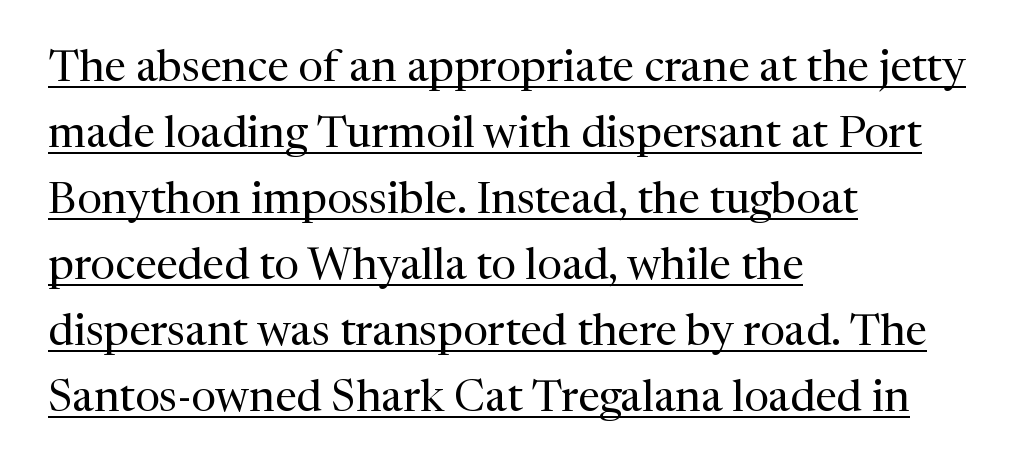
Beneath each row of characters lies a ruled line. Casual observation: everything's shoved over to the left. This block has exactly the height ordinary leading produces. A typesetter would label this face a serif. No italicization has been applied; the sample stays upright. Default kerning and tracking; the words read as compact shapes.
